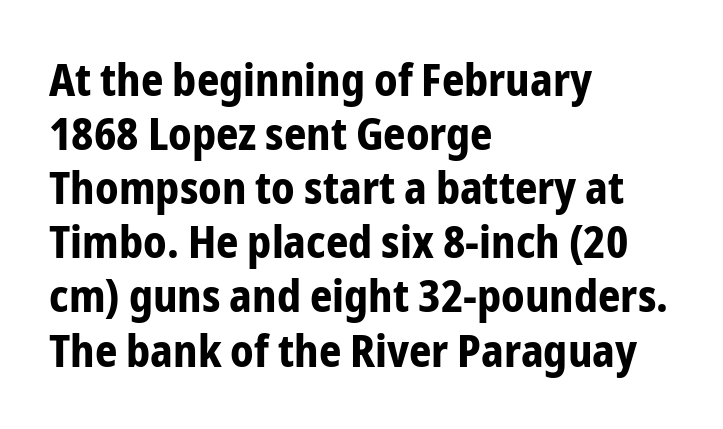
Q: Is the text bold? A: Yes.
Q: Is the text italic (slanted)? A: No, it is upright.
Q: Is the typeface a serif or a sans-serif typeface? A: Sans-serif.
Q: Is the text underlined? A: No.
Q: How is the paragraph aligned? A: Left-aligned.
Q: Is the spacing between letters normal or unusually wide? A: Normal.
Q: Width (condensed, normal, or wide)? A: Condensed.
Q: Stroke contrast? A: Low.
Q: x-height? A: Medium.
Q: Monospaced? A: No.
